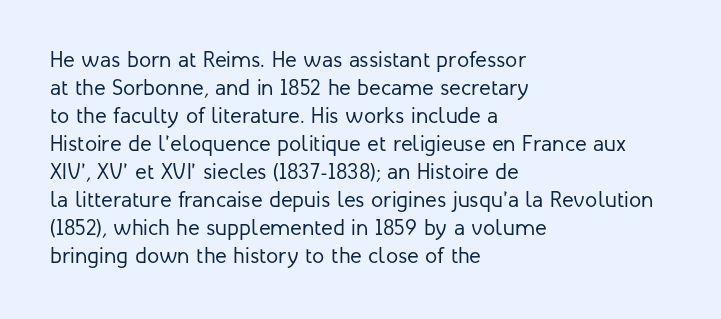
The image shows 22 px text type, upright; set left-aligned, normal line spacing (1.27x), normal letter spacing, not underlined.
